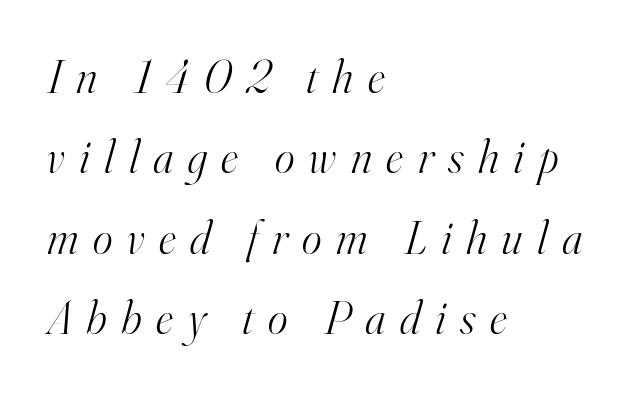
Honestly, the letter spacing is so wide it's the main thing you notice. Character widths vary here, with narrow letters taking less room than wide ones. The text block is weighted toward the left margin, trailing off unevenly rightward. A typesetter would mark this as italic. Type without underlining. The typeface chosen for these lines features serifs.
